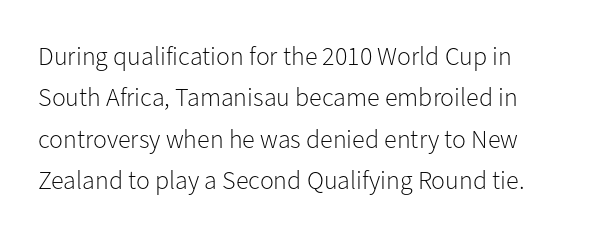
Q: Is the text bold? A: No.
Q: Is the text italic (slanted)? A: No, it is upright.
Q: Is the text underlined? A: No.
Q: How is the paragraph aligned? A: Left-aligned.
Q: Is the spacing between letters normal or unusually wide? A: Normal.
Q: Is the spacing between lines tight, normal or loose? A: Normal.
